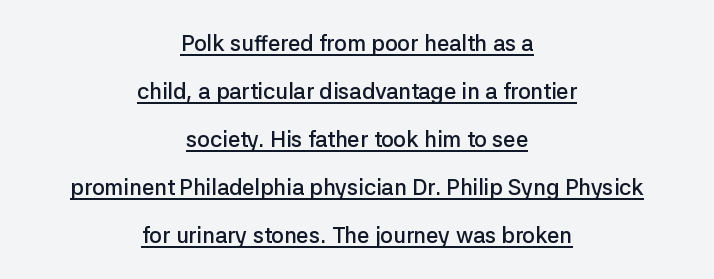
The image shows 22 px text type, upright; set centered, loose line spacing (2.18x), normal letter spacing, underlined.
